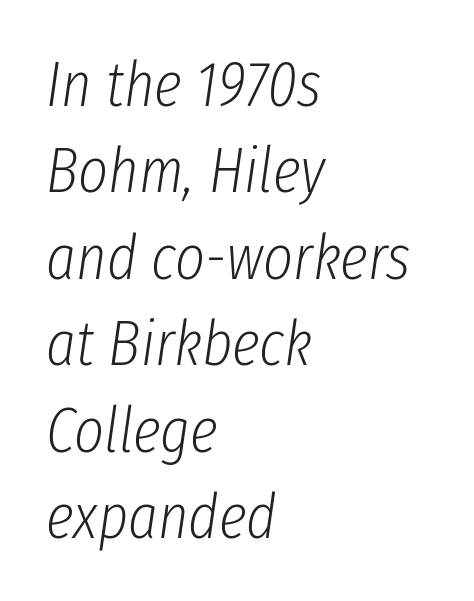
Q: Is the text bold? A: No.
Q: Is the text italic (slanted)? A: Yes, it leans right by about 8 degrees.
Q: Is the text underlined? A: No.
Q: How is the paragraph aligned? A: Left-aligned.
Q: Is the spacing between letters normal or unusually wide? A: Normal.
Q: Is the spacing between lines tight, normal or loose? A: Normal.
Q: Width (condensed, normal, or wide)? A: Condensed.
Q: Stroke contrast? A: Low.
Q: x-height? A: Medium.
Q: Monospaced? A: No.
